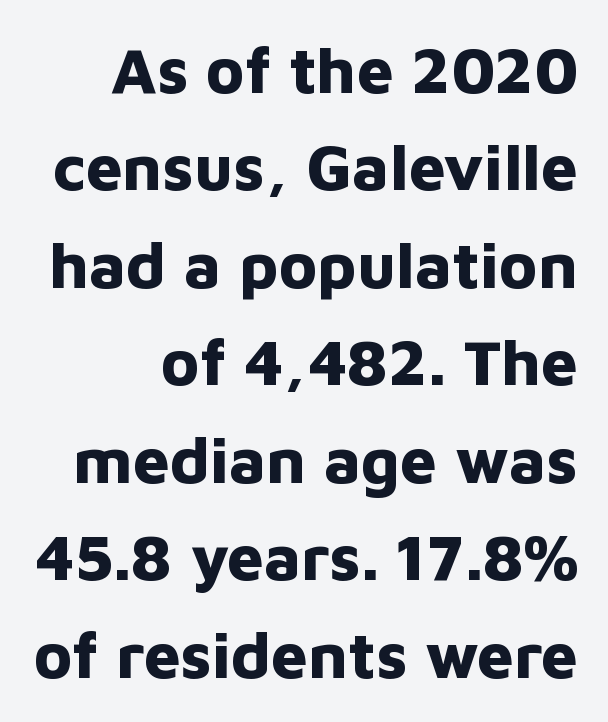
The axis of the letterforms is exactly vertical. A clean baseline with only descenders dipping below it. Regular leading. Examine the stroke ends and you'll find no serifs. Tracking value appears to be zero — textbook default spacing. Stroke thickness is high; the sample reads as a true bold.
